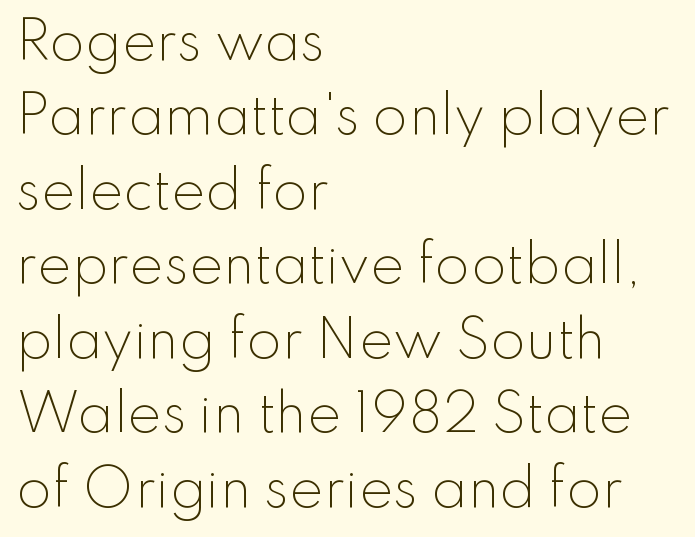
{"serif": "no", "italic": "no", "bold": "no", "weight": "light", "width": "normal", "stroke_contrast": "low", "x_height": "small", "monospaced": "no", "underline": "no", "align": "left", "line_spacing": "normal", "line_spacing_ratio": 1.46, "letter_spacing": "normal", "letter_spacing_em": 0.0, "glyph_px": 51}
